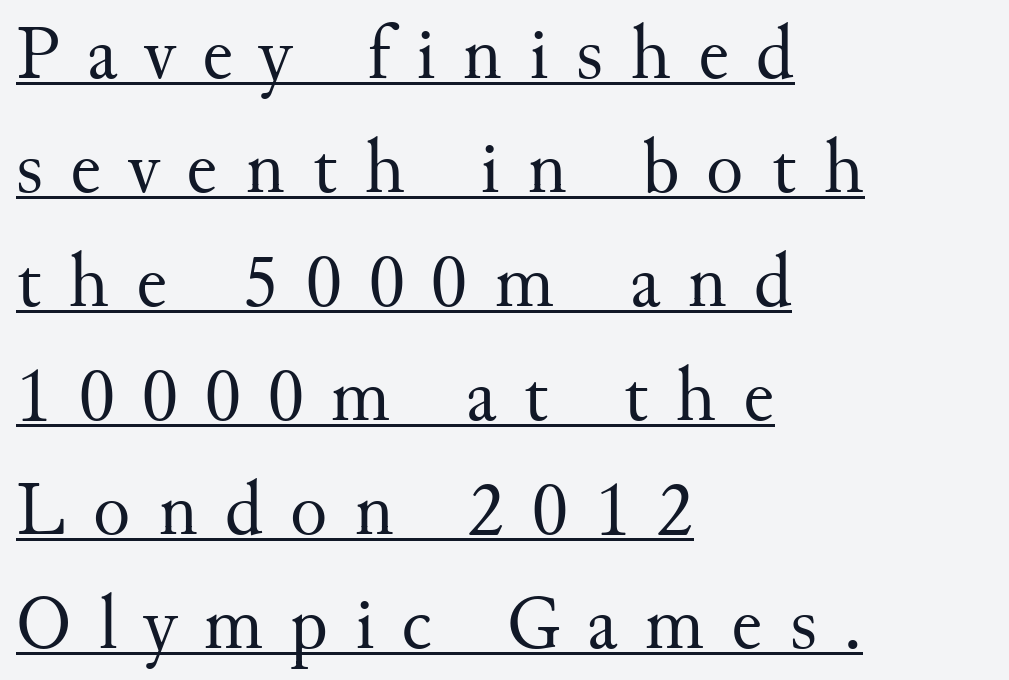
Visually the block forms a straight wall on the left and a jagged coastline on the right. Note the varied advance widths — an 'i' is clearly narrower than an 'm'. The strokes carry an ordinary text weight at most. Posture: upright roman. Examine the stroke ends and you'll spot serifs.
